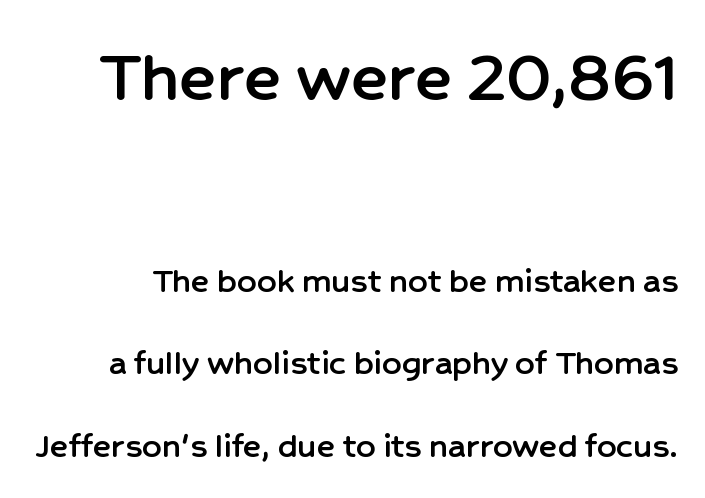
What kind of face is this? One without serifs — a sans. The words here are not underlined. These two chunks differ in scale, with the top chunk taking the larger measure. Compared with typical paragraphs, the rows here are farther apart. Nope, not italic — everything's standing straight.
